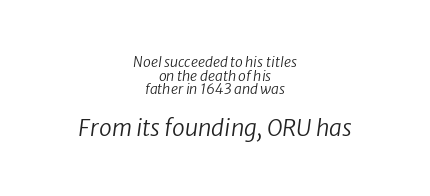
{"bold": "no", "underline": "no", "align": "center", "line_spacing": "tight", "line_spacing_ratio": 0.98, "letter_spacing": "normal", "letter_spacing_em": 0.0, "larger_block": "second", "size_ratio": 1.64, "glyph_px": 23}
